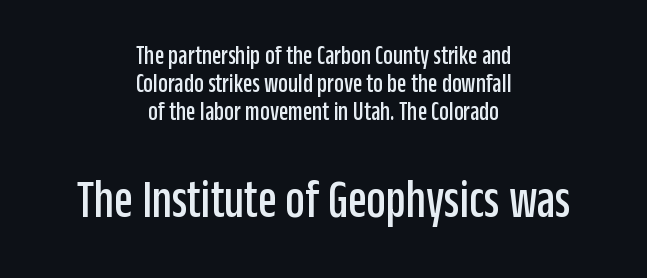
The image shows 54 px condensed sans-serif type, upright; set centered, tight line spacing (1.03x), normal letter spacing, not underlined; the second (bottom) block is 2.0x larger; low stroke contrast and a large x-height.
